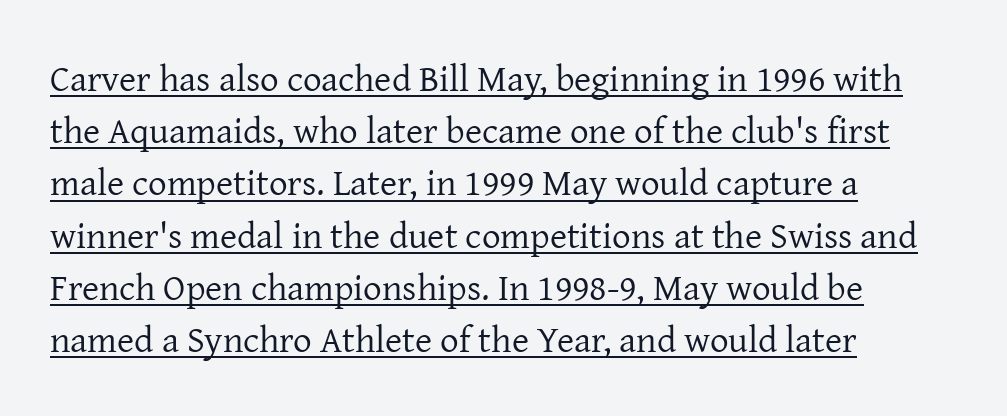
Q: Is the text bold? A: No.
Q: Is the text italic (slanted)? A: No, it is upright.
Q: Is the typeface a serif or a sans-serif typeface? A: Serif.
Q: Is the text underlined? A: Yes.
Q: How is the paragraph aligned? A: Left-aligned.
Q: Is the spacing between letters normal or unusually wide? A: Normal.
Q: Is the spacing between lines tight, normal or loose? A: Normal.
Q: Width (condensed, normal, or wide)? A: Normal.
Q: Stroke contrast? A: Low.
Q: x-height? A: Medium.
Q: Monospaced? A: No.
